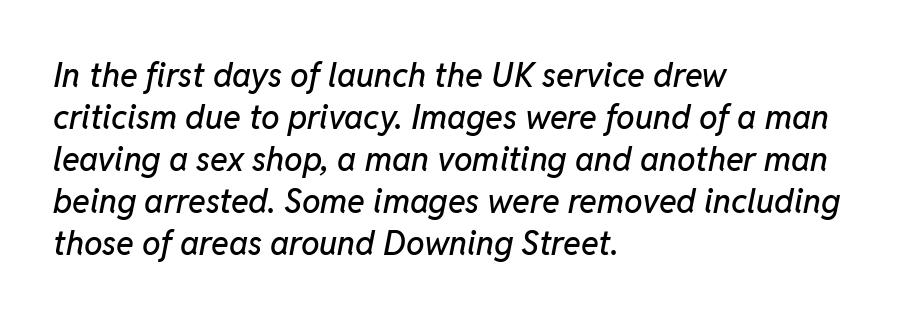
Q: Is the text italic (slanted)? A: Yes, it leans right by about 11 degrees.
Q: Is the text underlined? A: No.
Q: How is the paragraph aligned? A: Left-aligned.
Q: Is the spacing between letters normal or unusually wide? A: Normal.
Q: Is the spacing between lines tight, normal or loose? A: Normal.
Q: Width (condensed, normal, or wide)? A: Normal.
Q: Stroke contrast? A: Low.
Q: x-height? A: Medium.
Q: Monospaced? A: No.
